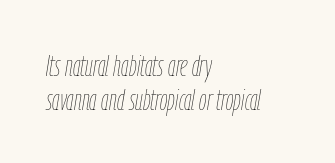
Q: Is the text bold? A: No.
Q: Is the text italic (slanted)? A: Yes, it leans right by about 9 degrees.
Q: Is the text underlined? A: No.
Q: How is the paragraph aligned? A: Left-aligned.
Q: Is the spacing between letters normal or unusually wide? A: Normal.
Q: Is the spacing between lines tight, normal or loose? A: Tight.
Q: Width (condensed, normal, or wide)? A: Condensed.
Q: Stroke contrast? A: Low.
Q: x-height? A: Medium.
Q: Monospaced? A: No.
